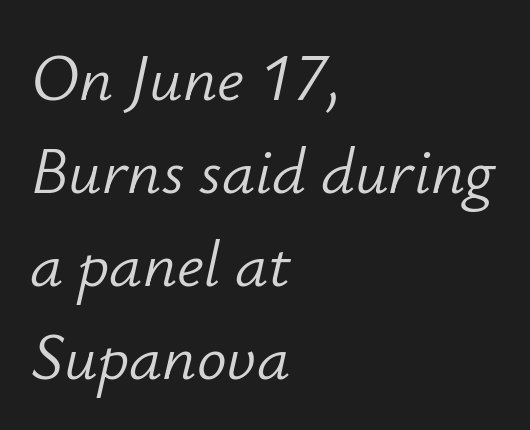
{"italic": "yes", "lean": "right", "slant_degrees": 12, "bold": "no", "weight": "light", "width": "normal", "stroke_contrast": "low", "x_height": "small", "monospaced": "no", "underline": "no", "align": "left", "line_spacing": "normal", "line_spacing_ratio": 1.41, "letter_spacing": "normal", "letter_spacing_em": 0.0, "glyph_px": 66}
